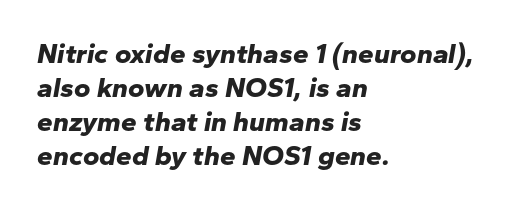
Is this a fixed-width face? No — the glyphs have proportional, varying widths. Glyph-to-glyph distance matches everyday printed text. The typesetter chose a ragged-right arrangement here. The passage shown is not underscored anywhere. The axis of the letterforms is tilted away from vertical.
